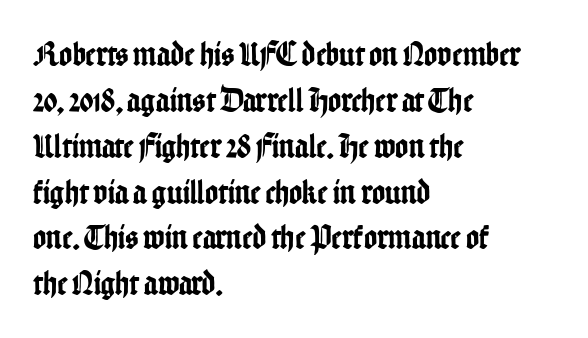
The image shows 35 px condensed sans-serif type, upright; set left-aligned, normal line spacing (1.31x), normal letter spacing, not underlined; low stroke contrast and a medium x-height.
